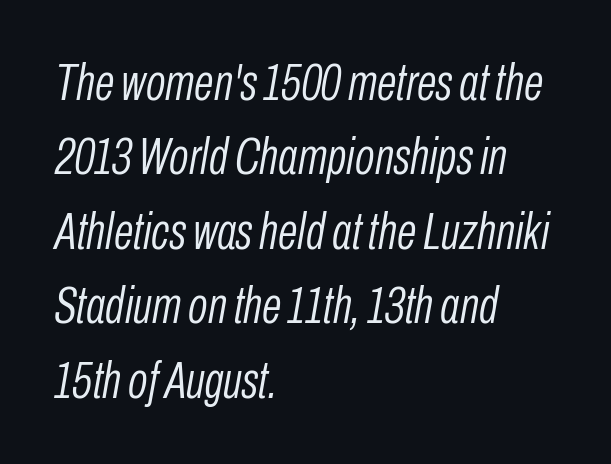
The image shows 51 px light, condensed type, italic (leaning right); set left-aligned, normal line spacing (1.46x), normal letter spacing, not underlined; low stroke contrast and a medium x-height.
